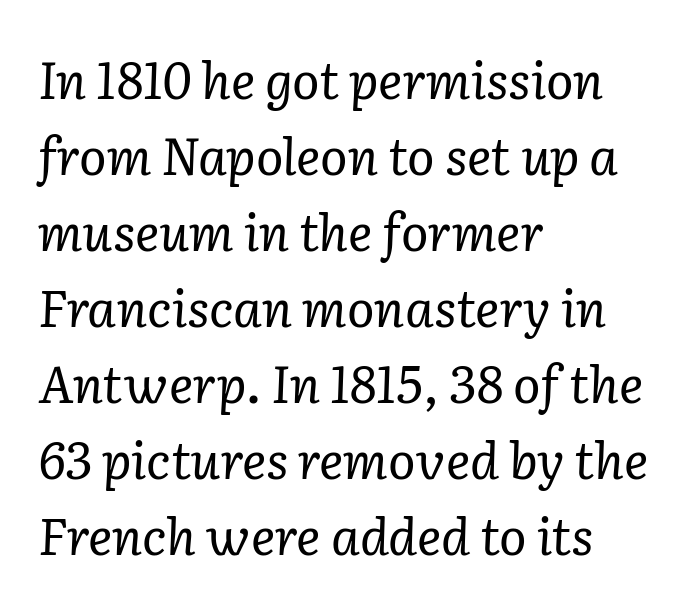
The weight tops out at a normal text grade. Italic? Definitely — the glyphs are oblique. Varying glyph widths throughout — classic text-font behaviour. Beneath every word, the page is bare. The tracking reads as untouched default to a designer's eye. Where is the straight margin? On the left.
